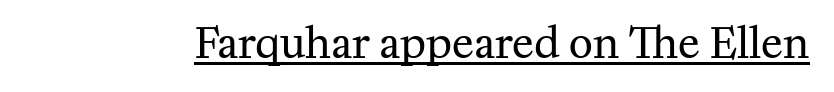
Q: Is the text bold? A: No.
Q: Is the text italic (slanted)? A: No, it is upright.
Q: Is the typeface a serif or a sans-serif typeface? A: Serif.
Q: Is the text underlined? A: Yes.
Q: Is the spacing between letters normal or unusually wide? A: Normal.
Q: Width (condensed, normal, or wide)? A: Normal.
Q: Stroke contrast? A: Medium.
Q: x-height? A: Medium.
Q: Monospaced? A: No.
